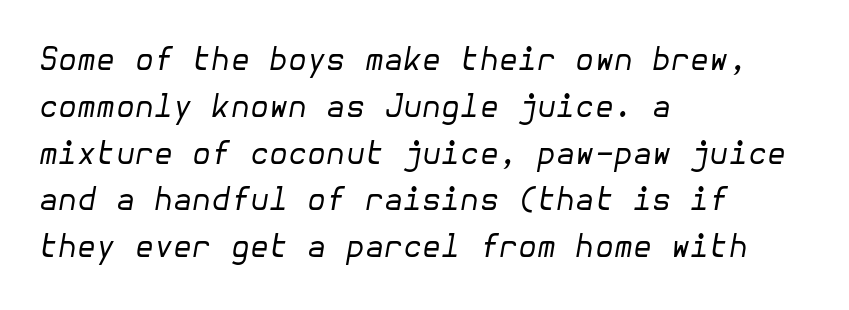
The image shows 31 px regular-weight type, italic (leaning right); set left-aligned, normal line spacing (1.51x), normal letter spacing, not underlined; low stroke contrast and a medium x-height.
